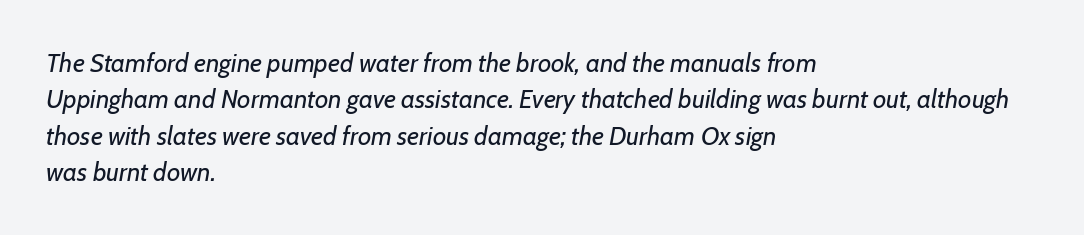
The image shows 26 px text type, italic (leaning right); set left-aligned, normal line spacing (1.4x), normal letter spacing, not underlined.
